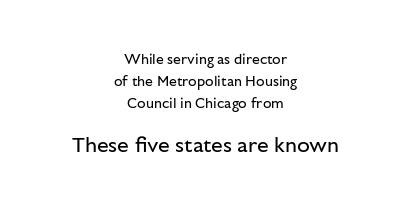
{"italic": "no", "bold": "no", "underline": "no", "align": "center", "line_spacing": "normal", "line_spacing_ratio": 1.58, "letter_spacing": "normal", "letter_spacing_em": 0.0, "larger_block": "second", "size_ratio": 1.5, "glyph_px": 21}
